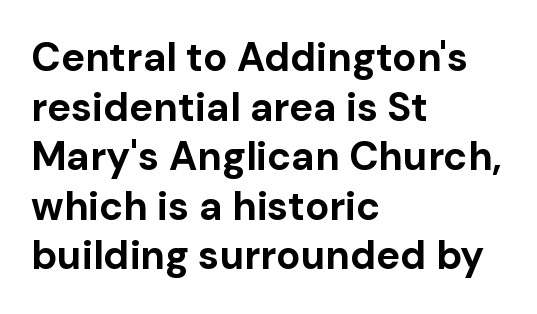
Notice how thick the strokes are: this is what a full bold looks like. Casual observation: everything's shoved over to the left. Character widths vary here, with narrow letters taking less room than wide ones. Plain, unruled lines of type. The axis of the letterforms is exactly vertical.
